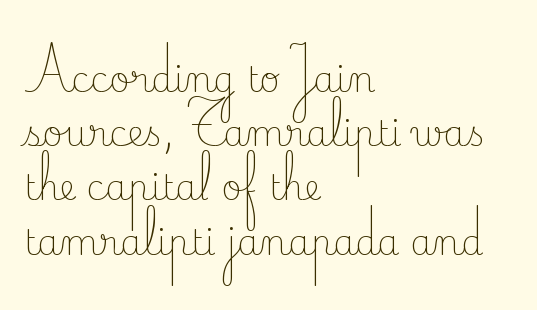
The image shows 35 px light serif type, upright; set left-aligned, normal line spacing (1.55x), normal letter spacing, not underlined; low stroke contrast and a small x-height.
